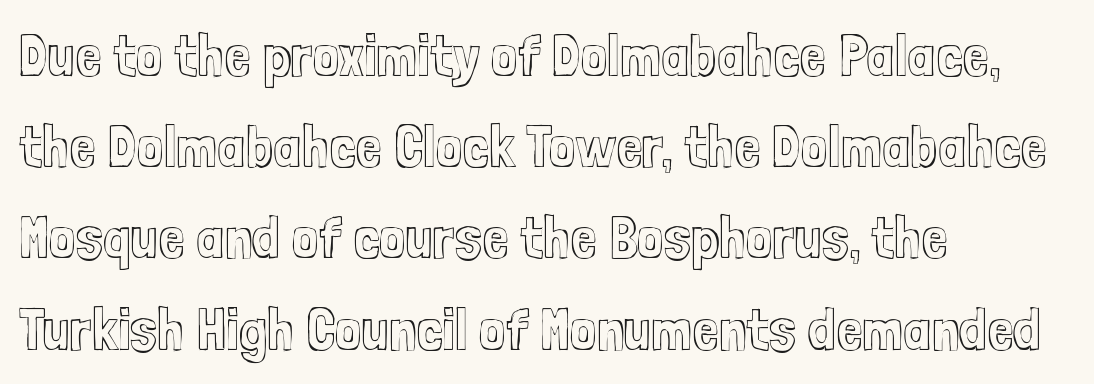
Does the copy run flush right? No — it runs flush left. These lines were composed using upright roman letters. Reading down the column, the eye jumps a familiar distance to each next line. A typesetter would call this zero additional tracking. Bare-footed words on every line.
